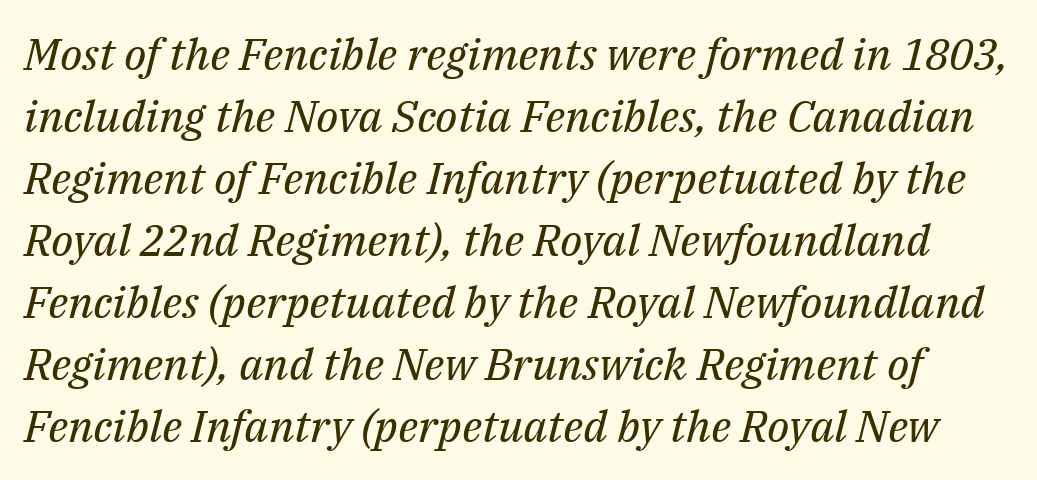
{"serif": "yes", "italic": "yes", "lean": "right", "slant_degrees": 14, "bold": "no", "weight": "regular", "width": "normal", "stroke_contrast": "medium", "x_height": "medium", "monospaced": "no", "underline": "no", "line_spacing": "normal", "line_spacing_ratio": 1.41, "letter_spacing": "normal", "letter_spacing_em": 0.0, "glyph_px": 44}
